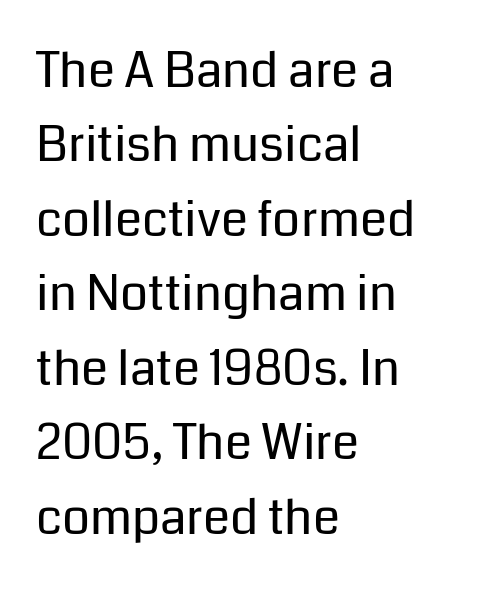
Q: Is the text bold? A: No.
Q: Is the text italic (slanted)? A: No, it is upright.
Q: Is the typeface a serif or a sans-serif typeface? A: Sans-serif.
Q: Is the text underlined? A: No.
Q: How is the paragraph aligned? A: Left-aligned.
Q: Is the spacing between letters normal or unusually wide? A: Normal.
Q: Is the spacing between lines tight, normal or loose? A: Normal.
Q: Width (condensed, normal, or wide)? A: Normal.
Q: Stroke contrast? A: Low.
Q: x-height? A: Medium.
Q: Monospaced? A: No.
